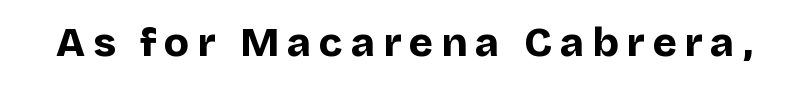
The foot of each line stays bare and open. Think of a printed novel: that variable character pitch is what you see here. Typographic density is high because the face is bold. Classification — sans serif. The lettering stays uniformly vertical, giving the passage a roman look.
